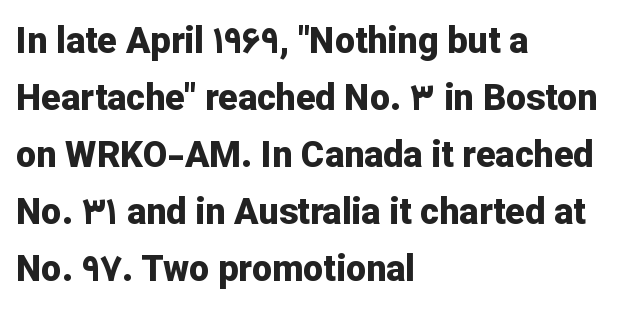
Q: Is the text bold? A: Yes.
Q: Is the text italic (slanted)? A: No, it is upright.
Q: Is the typeface a serif or a sans-serif typeface? A: Sans-serif.
Q: Is the text underlined? A: No.
Q: How is the paragraph aligned? A: Left-aligned.
Q: Is the spacing between letters normal or unusually wide? A: Normal.
Q: Is the spacing between lines tight, normal or loose? A: Normal.
Q: Width (condensed, normal, or wide)? A: Normal.
Q: Stroke contrast? A: Low.
Q: x-height? A: Medium.
Q: Monospaced? A: No.
